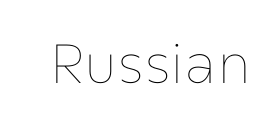
Q: Is the text bold? A: No.
Q: Is the text italic (slanted)? A: No, it is upright.
Q: Is the text underlined? A: No.
Q: Is the spacing between letters normal or unusually wide? A: Normal.
Q: Width (condensed, normal, or wide)? A: Normal.
Q: Stroke contrast? A: Low.
Q: x-height? A: Medium.
Q: Monospaced? A: No.
